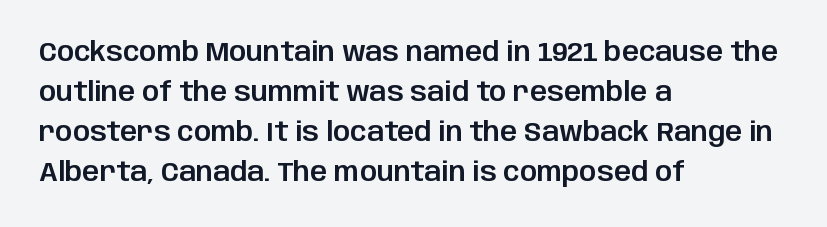
{"italic": "no", "underline": "no", "align": "left", "line_spacing": "normal", "line_spacing_ratio": 1.48, "letter_spacing": "normal", "letter_spacing_em": 0.0, "glyph_px": 27}
